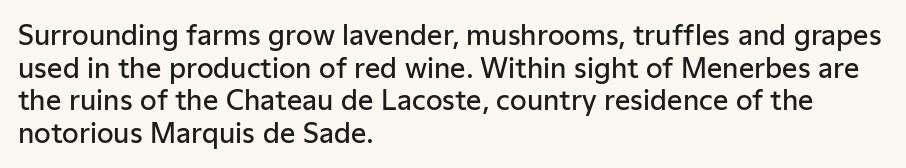
The rendering uses a semibold face; strokes are thickened but not to full bold. Inter-character spacing is left at the font's built-in metrics. Quick note: not italic, upright. Which margin do the lines hug? The left one — the right edge is uneven.
